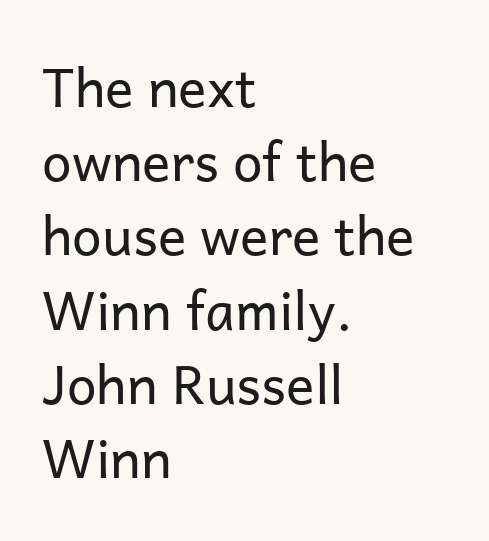
{"serif": "no", "italic": "no", "bold": "no", "weight": "regular", "width": "normal", "stroke_contrast": "low", "x_height": "medium", "monospaced": "no", "underline": "no", "align": "left", "line_spacing": "normal", "line_spacing_ratio": 1.4, "letter_spacing": "normal", "letter_spacing_em": 0.0, "glyph_px": 53}
